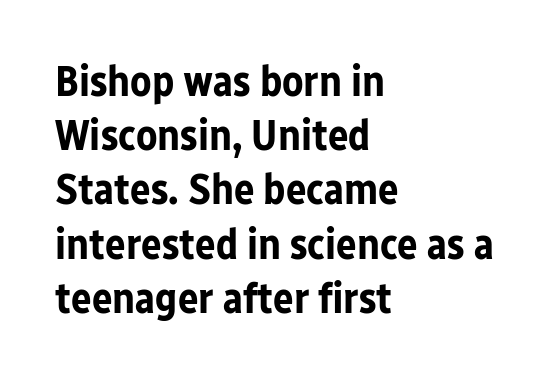
{"serif": "no", "italic": "no", "bold": "yes", "weight": "bold", "width": "normal", "stroke_contrast": "low", "x_height": "medium", "monospaced": "no", "underline": "no", "align": "left", "line_spacing": "normal", "line_spacing_ratio": 1.26, "letter_spacing": "normal", "letter_spacing_em": 0.0, "glyph_px": 43}
